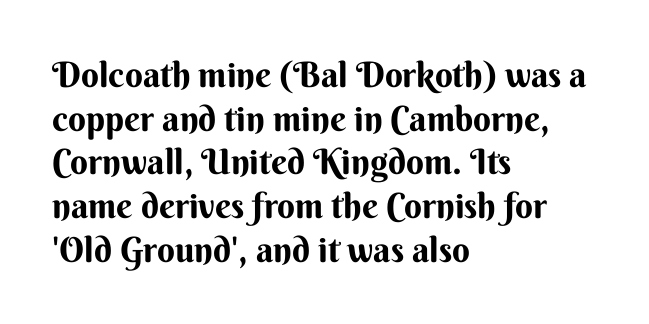
The image shows 35 px bold sans-serif type, upright; set left-aligned, normal line spacing (1.25x), normal letter spacing, not underlined; medium stroke contrast and a small x-height.
